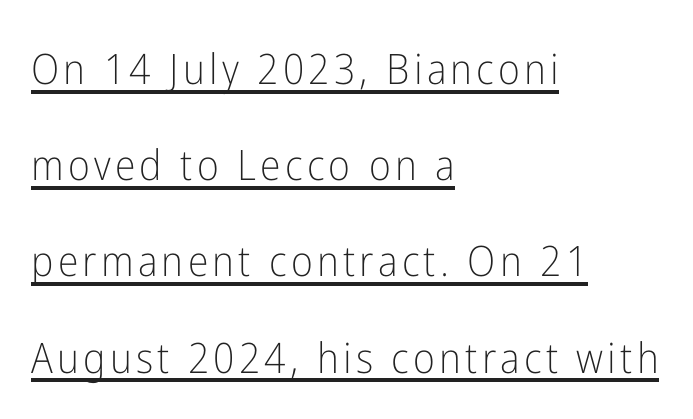
The image shows 42 px light, condensed sans-serif type, upright; set left-aligned, loose line spacing (2.29x), underlined; low stroke contrast and a medium x-height.
